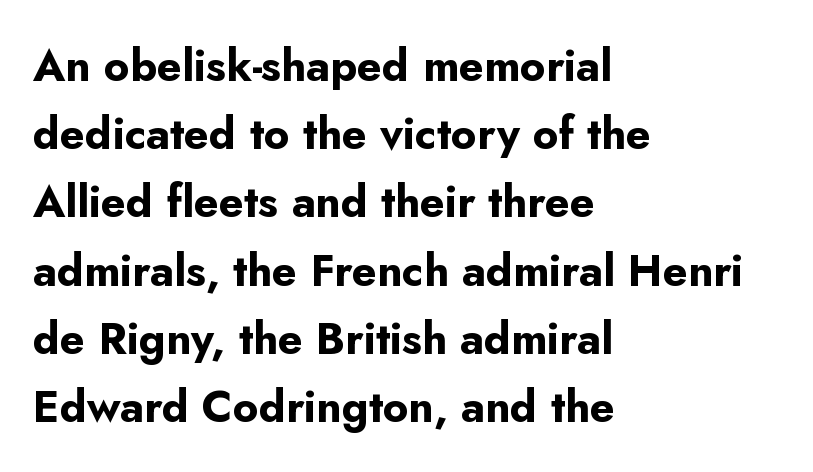
Spacing verdict: proportional, widths tailored to each character. The characters display no serif detailing; their extremities are plain. Horizontal alignment here is leftward, the default for most running prose. The passage shown stacks its lines at a standard gap. This is roman type, the default non-slanted kind.
